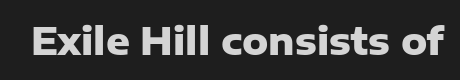
{"serif": "no", "italic": "no", "bold": "yes", "weight": "heavy", "width": "normal", "stroke_contrast": "low", "x_height": "medium", "monospaced": "no", "underline": "no", "letter_spacing": "normal", "letter_spacing_em": 0.0, "glyph_px": 37}
